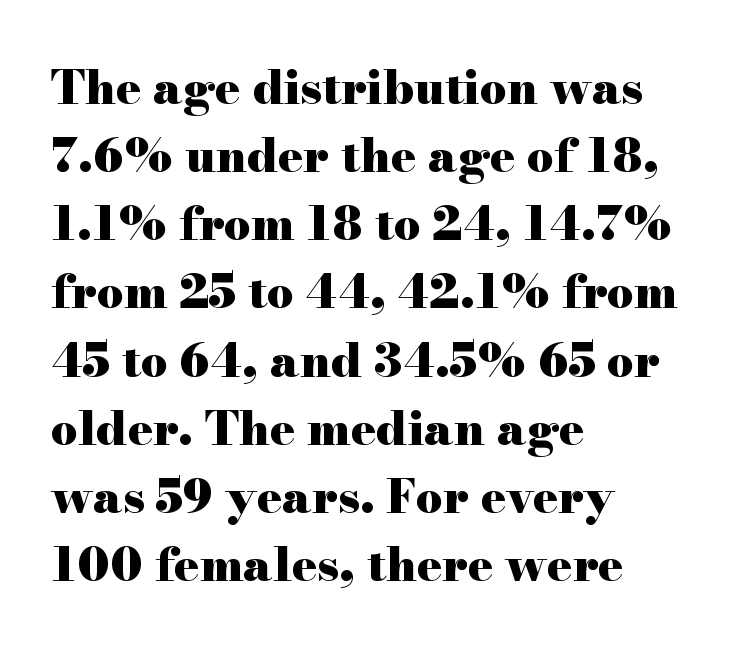
The horizontal fit of the characters is conventional and even. Notice how descenders clear the ascenders below comfortably — that's standard leading. Every row of glyphs begins at an identical x-position on the left. Beneath every word, the page is bare. Check where the strokes stop: tiny serifs finish them off.
